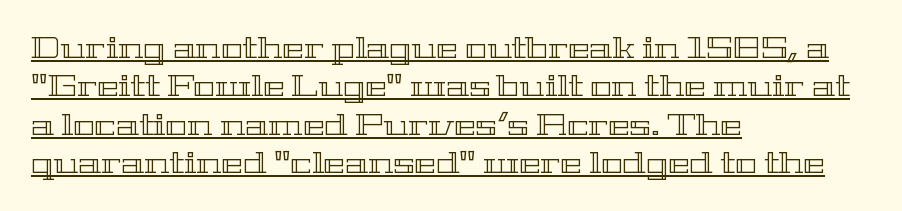
The image shows 29 px wide type, upright; set left-aligned, normal line spacing (1.32x), normal letter spacing, underlined; a medium x-height.
